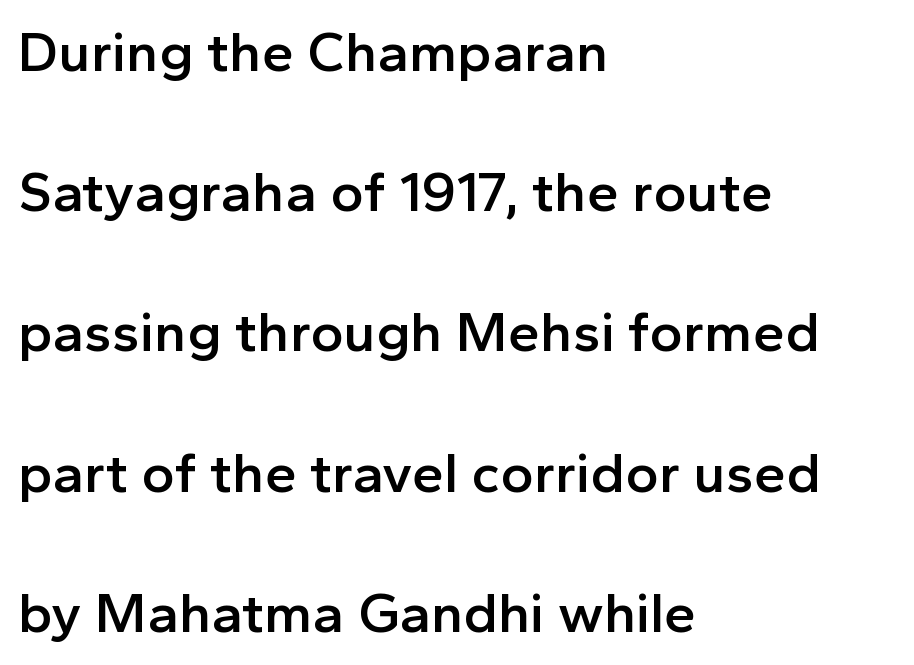
A bit beefed up — I'd call it semibold rather than bold. Each line starts at the same left margin while the right side varies. Does the lettering tilt? It doesn't — this is upright. The letterforms sit shoulder to shoulder at normal distance. Nobody drew a line under any word here.
